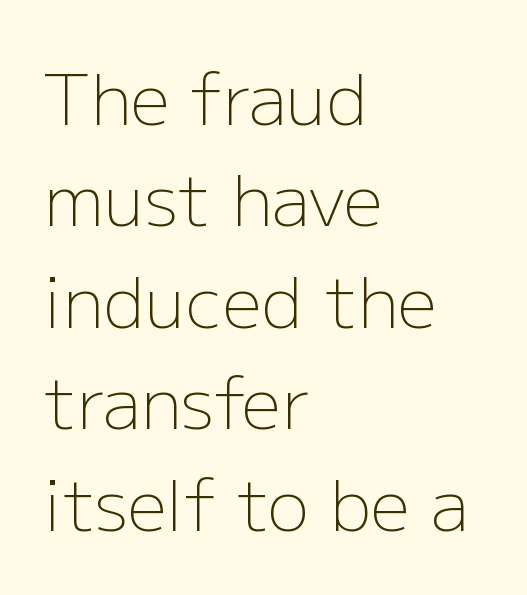
Nobody touched the tracking dial on this one. Nobody drew a line under any word here. The characters display no serif detailing; their extremities are plain. Short and long lines alike share a common starting point at left. This sample uses an upright cut, with every glyph sitting square on the baseline.
